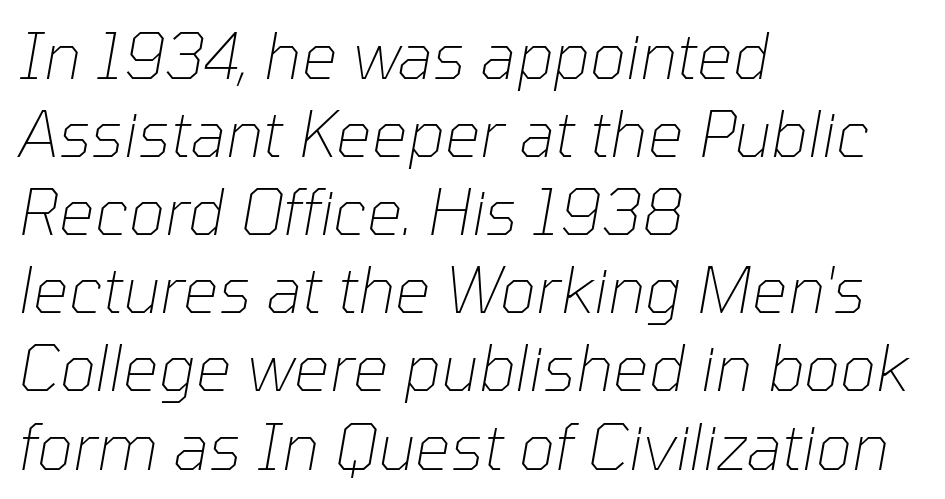
Q: Is the text bold? A: No.
Q: Is the text italic (slanted)? A: Yes, it leans right by about 10 degrees.
Q: Is the text underlined? A: No.
Q: How is the paragraph aligned? A: Left-aligned.
Q: Is the spacing between letters normal or unusually wide? A: Normal.
Q: Width (condensed, normal, or wide)? A: Normal.
Q: Stroke contrast? A: Low.
Q: x-height? A: Medium.
Q: Monospaced? A: No.
